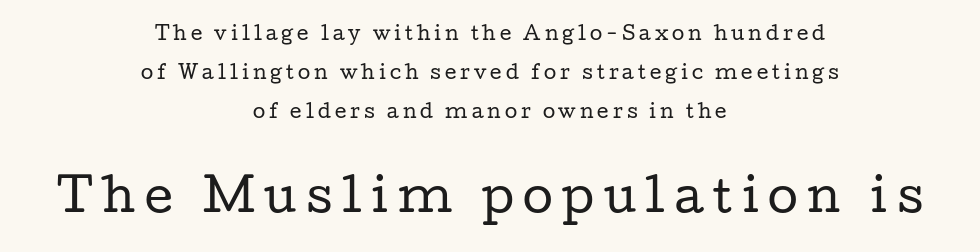
Q: Is the text bold? A: No.
Q: Is the text italic (slanted)? A: No, it is upright.
Q: Is the typeface a serif or a sans-serif typeface? A: Serif.
Q: Is the text underlined? A: No.
Q: How is the paragraph aligned? A: Centered.
Q: Is the spacing between letters normal or unusually wide? A: Unusually wide.
Q: Is the spacing between lines tight, normal or loose? A: Loose.
Q: Which block of text is set in a larger size, the first (top) or the second (bottom)? A: The second (bottom) one.
Q: Width (condensed, normal, or wide)? A: Wide.
Q: Stroke contrast? A: Low.
Q: x-height? A: Medium.
Q: Monospaced? A: No.
